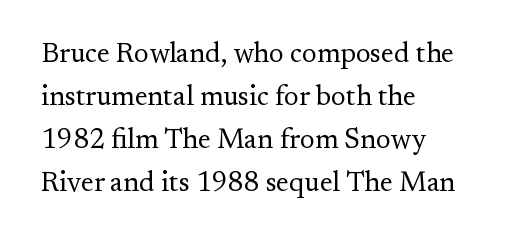
The image shows 28 px regular-weight serif type, upright; set left-aligned, normal line spacing (1.53x), normal letter spacing, not underlined; medium stroke contrast and a small x-height.
